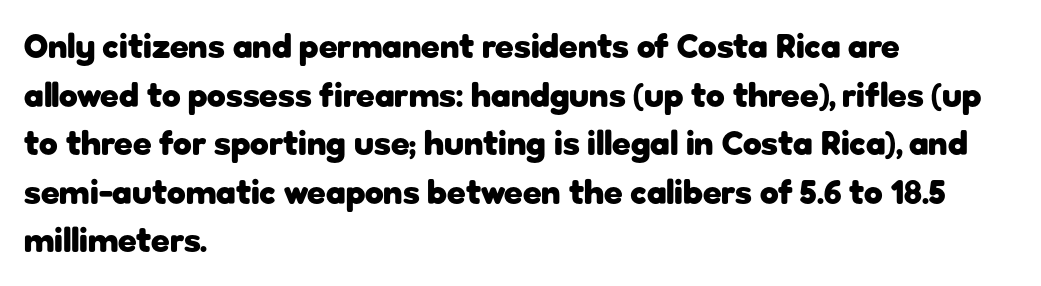
Typeset ragged right — the left edge is the straight one. Rule under the text: the space is simply empty. Nothing sits at the stroke ends, so this counts as sans-serif. A typesetter would call this proportional, since set widths differ per character. Italic: no, the glyphs are upright roman.
